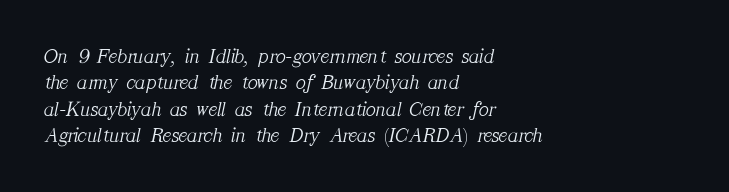
Q: Is the text bold? A: No.
Q: Is the text italic (slanted)? A: Yes, it leans right by about 12 degrees.
Q: Is the text underlined? A: No.
Q: How is the paragraph aligned? A: Left-aligned.
Q: Is the spacing between letters normal or unusually wide? A: Normal.
Q: Is the spacing between lines tight, normal or loose? A: Normal.
